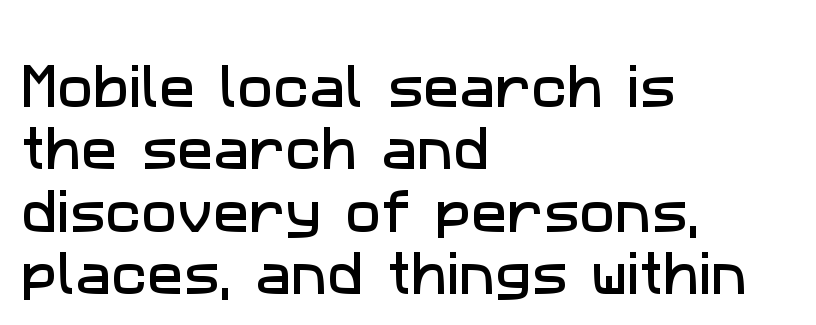
{"serif": "no", "width": "normal", "stroke_contrast": "low", "x_height": "medium", "monospaced": "no", "underline": "no", "align": "left", "line_spacing": "normal", "line_spacing_ratio": 1.3, "letter_spacing": "normal", "letter_spacing_em": 0.0, "glyph_px": 48}
